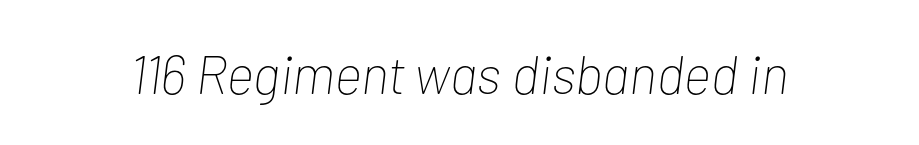
{"italic": "yes", "lean": "right", "slant_degrees": 7, "bold": "no", "weight": "thin", "width": "condensed", "stroke_contrast": "low", "x_height": "medium", "monospaced": "no", "underline": "no", "letter_spacing": "normal", "letter_spacing_em": 0.0, "glyph_px": 54}
